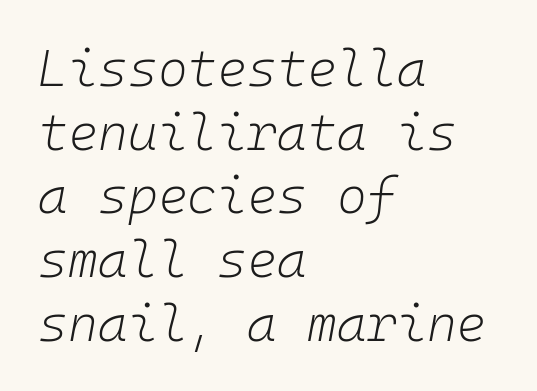
{"italic": "yes", "lean": "right", "slant_degrees": 10, "bold": "no", "weight": "light", "width": "normal", "stroke_contrast": "low", "x_height": "medium", "monospaced": "yes", "underline": "no", "align": "left", "line_spacing": "normal", "line_spacing_ratio": 1.25, "letter_spacing": "normal", "letter_spacing_em": 0.0, "glyph_px": 51}
